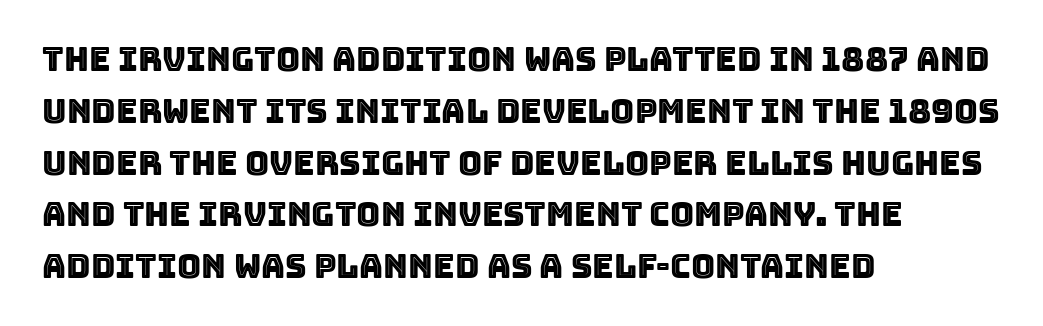
Q: Is the text italic (slanted)? A: No, it is upright.
Q: Is the text underlined? A: No.
Q: How is the paragraph aligned? A: Left-aligned.
Q: Is the spacing between letters normal or unusually wide? A: Normal.
Q: Is the spacing between lines tight, normal or loose? A: Normal.
Q: Width (condensed, normal, or wide)? A: Normal.
Q: x-height? A: Large.
Q: Monospaced? A: No.
